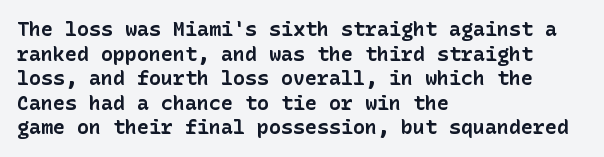
Q: Is the text bold? A: Yes.
Q: Is the text italic (slanted)? A: No, it is upright.
Q: Is the text underlined? A: No.
Q: How is the paragraph aligned? A: Left-aligned.
Q: Is the spacing between letters normal or unusually wide? A: Normal.
